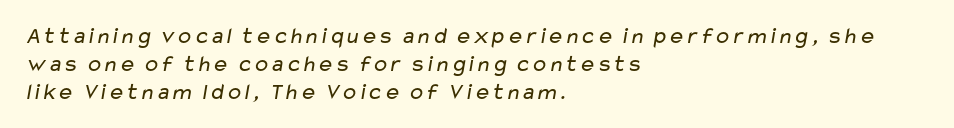
{"bold": "no", "underline": "no", "align": "left", "line_spacing_ratio": 1.21, "letter_spacing": "normal", "letter_spacing_em": 0.0, "glyph_px": 23}
